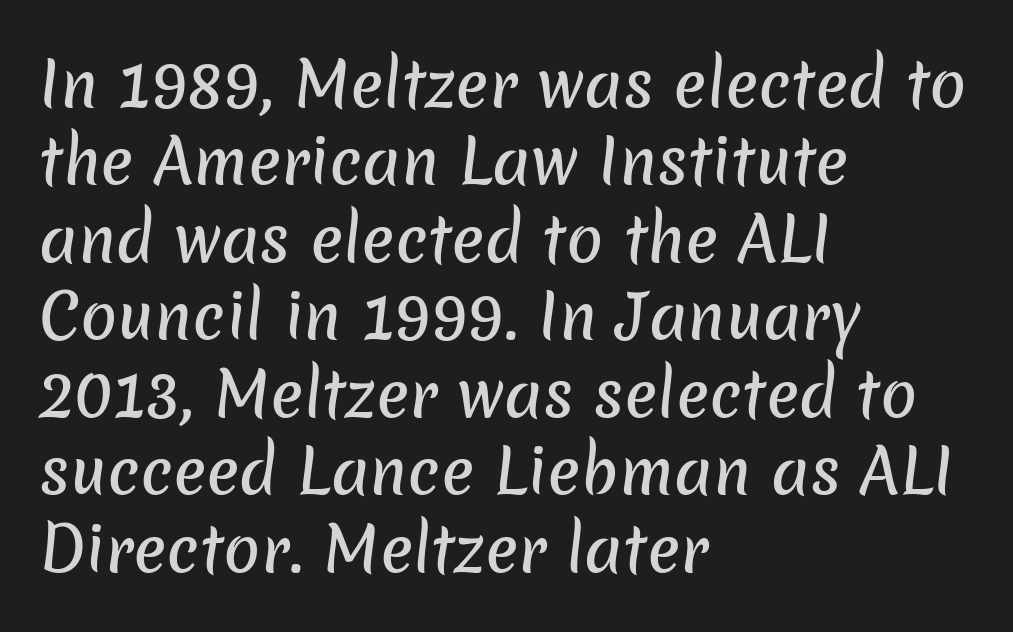
{"serif": "no", "width": "normal", "stroke_contrast": "low", "x_height": "medium", "monospaced": "no", "underline": "no", "align": "left", "line_spacing": "normal", "line_spacing_ratio": 1.27, "letter_spacing": "normal", "letter_spacing_em": 0.0, "glyph_px": 61}
